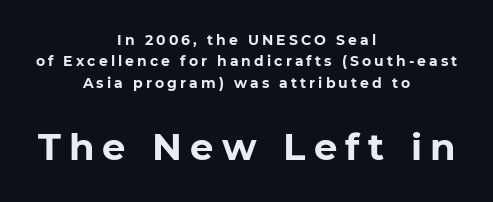
Q: Is the text bold? A: Yes.
Q: Is the text italic (slanted)? A: No, it is upright.
Q: Is the typeface a serif or a sans-serif typeface? A: Sans-serif.
Q: Is the text underlined? A: No.
Q: How is the paragraph aligned? A: Centered.
Q: Is the spacing between letters normal or unusually wide? A: Unusually wide.
Q: Is the spacing between lines tight, normal or loose? A: Normal.
Q: Which block of text is set in a larger size, the first (top) or the second (bottom)? A: The second (bottom) one.
Q: Width (condensed, normal, or wide)? A: Normal.
Q: Stroke contrast? A: Low.
Q: x-height? A: Medium.
Q: Monospaced? A: No.
